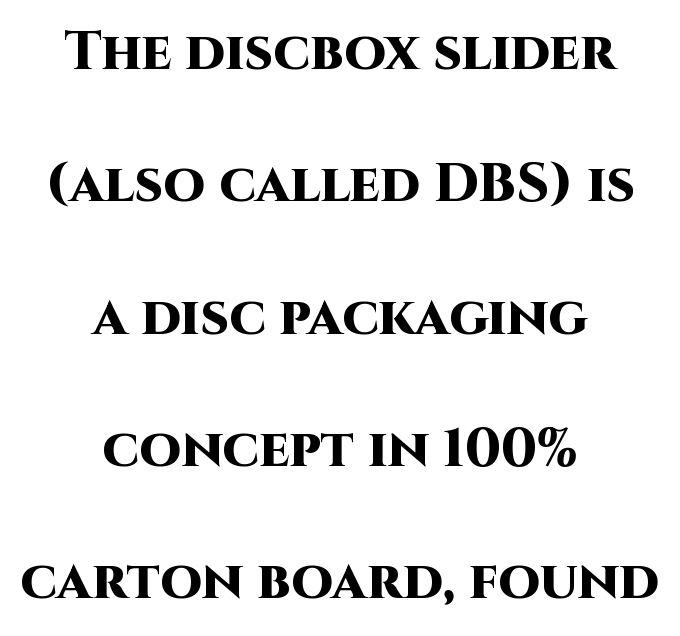
The image shows 54 px heavy sans-serif type, upright; set centered, loose line spacing (2.45x), normal letter spacing, not underlined; high stroke contrast and a large x-height.
